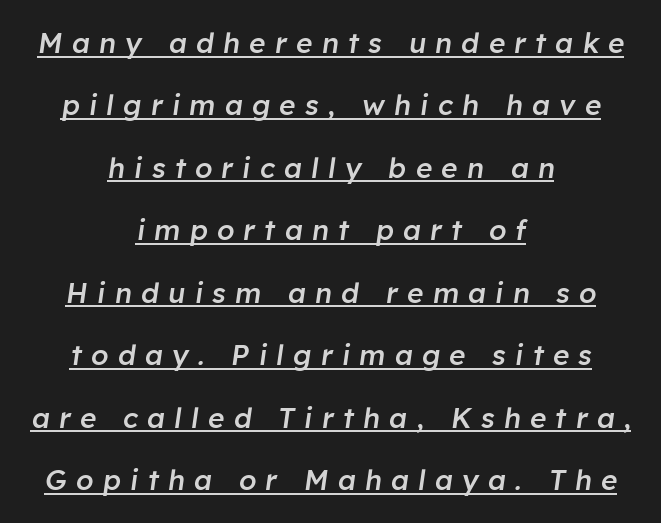
The image shows 28 px semibold type, italic (leaning right); set centered, loose line spacing (2.23x), unusually wide letter spacing (+0.33 em), underlined; low stroke contrast and a medium x-height.
